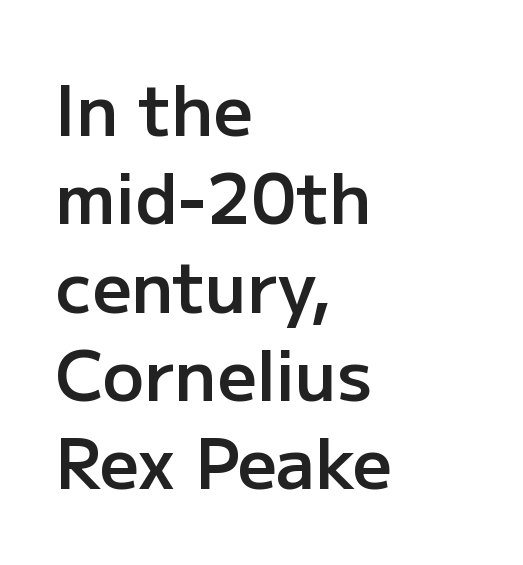
Q: Is the text bold? A: Semi-bold.
Q: Is the text italic (slanted)? A: No, it is upright.
Q: Is the typeface a serif or a sans-serif typeface? A: Sans-serif.
Q: Is the text underlined? A: No.
Q: How is the paragraph aligned? A: Left-aligned.
Q: Is the spacing between letters normal or unusually wide? A: Normal.
Q: Is the spacing between lines tight, normal or loose? A: Normal.
Q: Width (condensed, normal, or wide)? A: Normal.
Q: Stroke contrast? A: Low.
Q: x-height? A: Medium.
Q: Monospaced? A: No.
